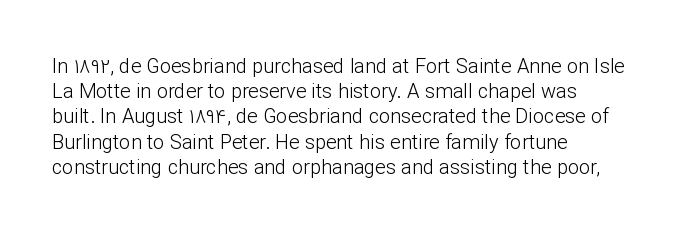
How would I describe the line gaps? Plain and ordinary. Stem width sits at or under what a default text font uses. Posture: straight, roman, zero tilt. Underlining? Definitely not there. How are the letters spaced? Ordinarily, with no added tracking. Alignment: flush left.
